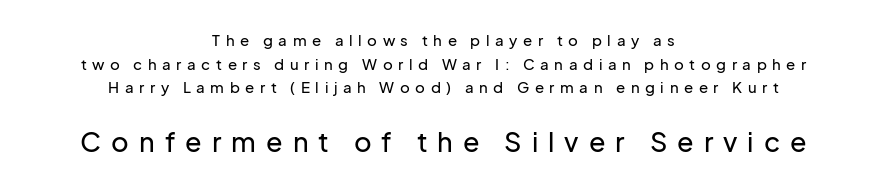
Q: Is the text italic (slanted)? A: No, it is upright.
Q: Is the text underlined? A: No.
Q: How is the paragraph aligned? A: Centered.
Q: Is the spacing between letters normal or unusually wide? A: Unusually wide.
Q: Is the spacing between lines tight, normal or loose? A: Normal.
Q: Which block of text is set in a larger size, the first (top) or the second (bottom)? A: The second (bottom) one.
